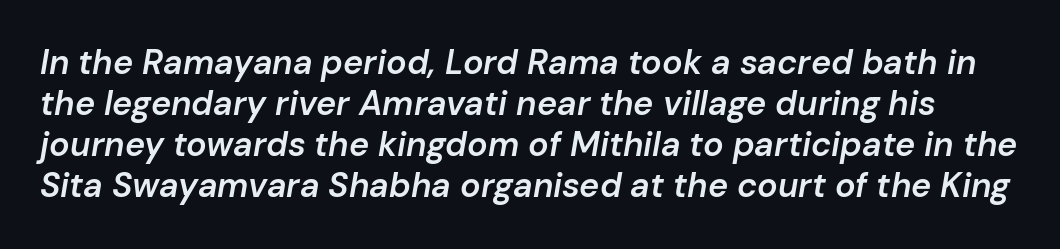
{"italic": "yes", "lean": "right", "slant_degrees": 10, "bold": "semi", "weight": "semibold", "width": "normal", "stroke_contrast": "low", "x_height": "medium", "monospaced": "no", "underline": "no", "line_spacing_ratio": 1.21, "letter_spacing": "normal", "letter_spacing_em": 0.0, "glyph_px": 34}
